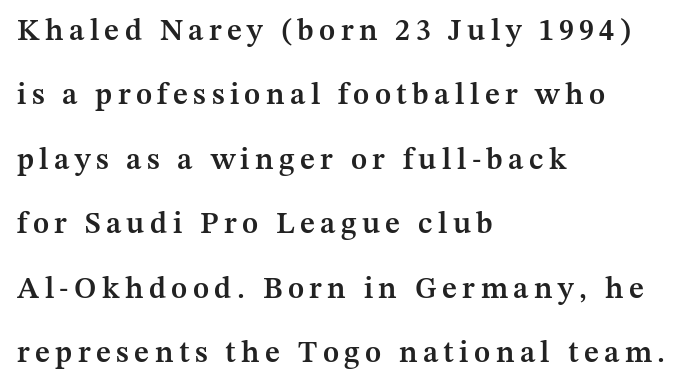
Q: Is the text bold? A: Semi-bold.
Q: Is the text italic (slanted)? A: No, it is upright.
Q: Is the typeface a serif or a sans-serif typeface? A: Serif.
Q: Is the text underlined? A: No.
Q: How is the paragraph aligned? A: Left-aligned.
Q: Is the spacing between lines tight, normal or loose? A: Loose.
Q: Width (condensed, normal, or wide)? A: Normal.
Q: Stroke contrast? A: Medium.
Q: x-height? A: Medium.
Q: Monospaced? A: No.
